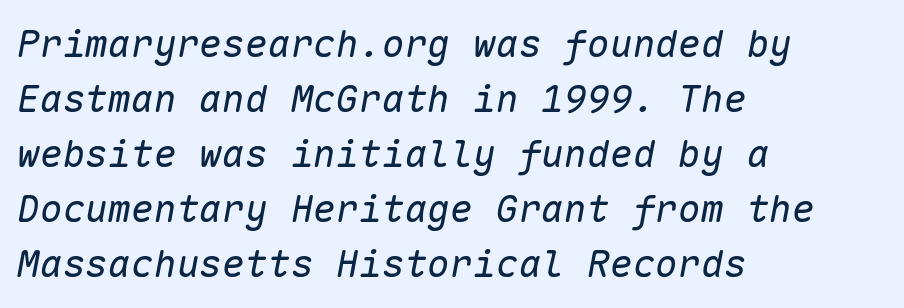
The image shows 38 px regular-weight type, italic (leaning right), monospaced; set left-aligned, normal line spacing (1.45x), normal letter spacing, not underlined; low stroke contrast and a medium x-height.
